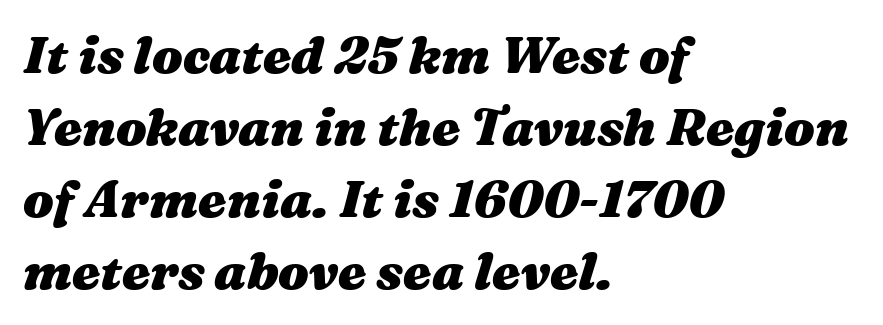
Q: Is the text bold? A: Yes.
Q: Is the text italic (slanted)? A: Yes, it leans right by about 16 degrees.
Q: Is the text underlined? A: No.
Q: How is the paragraph aligned? A: Left-aligned.
Q: Is the spacing between letters normal or unusually wide? A: Normal.
Q: Is the spacing between lines tight, normal or loose? A: Normal.
Q: Width (condensed, normal, or wide)? A: Wide.
Q: Stroke contrast? A: Medium.
Q: x-height? A: Medium.
Q: Monospaced? A: No.
